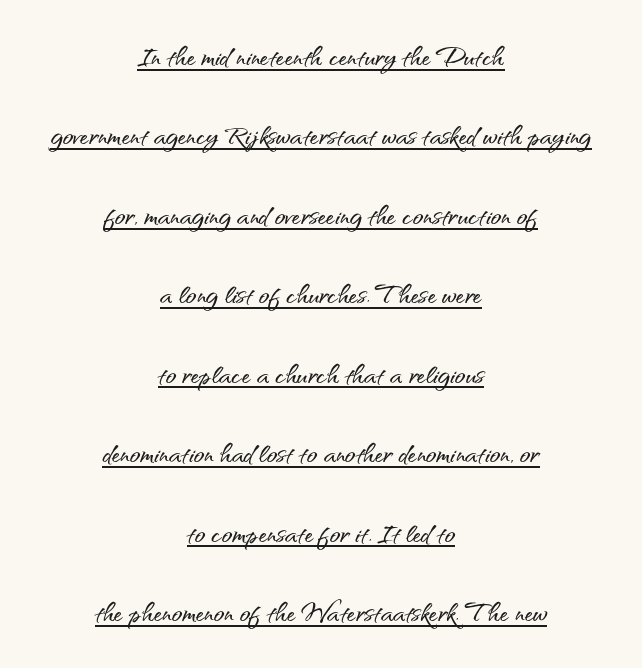
Default kerning and tracking; the words read as compact shapes. Check the space under the baseline: a stroke is drawn there. Compared with a flush-left layout, this one balances lines on the center instead. Look at the bottom of the vertical strokes: they stop flat, with no serifs.
